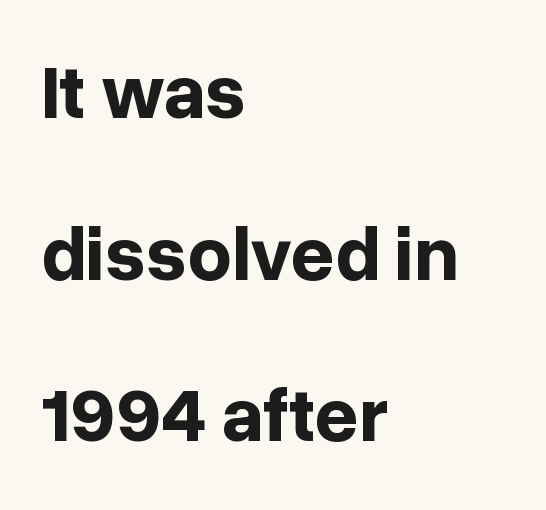
Q: Is the text bold? A: Yes.
Q: Is the text italic (slanted)? A: No, it is upright.
Q: Is the typeface a serif or a sans-serif typeface? A: Sans-serif.
Q: Is the text underlined? A: No.
Q: How is the paragraph aligned? A: Left-aligned.
Q: Is the spacing between letters normal or unusually wide? A: Normal.
Q: Is the spacing between lines tight, normal or loose? A: Loose.
Q: Width (condensed, normal, or wide)? A: Normal.
Q: Stroke contrast? A: Low.
Q: x-height? A: Medium.
Q: Monospaced? A: No.
